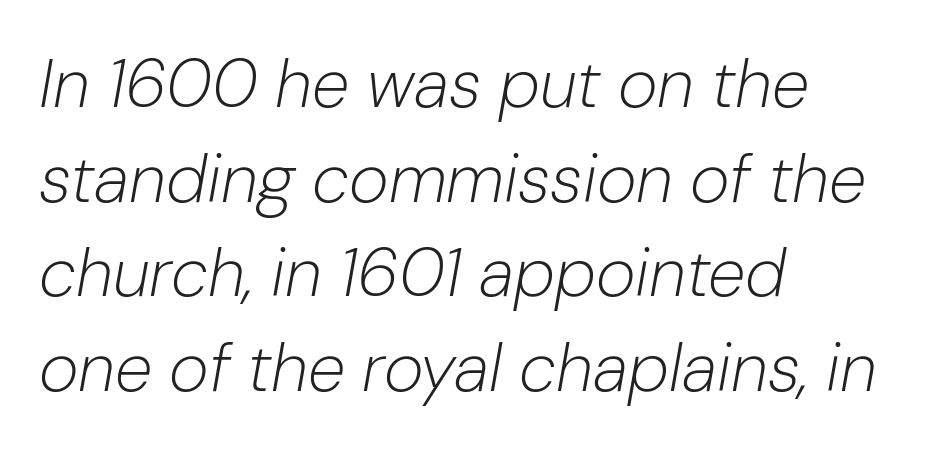
The passage shown has conventional tracking throughout. Style check: oblique. The strokes are not fattened; the text isn't bold. Whoever set this chose a conventional vertical rhythm.
